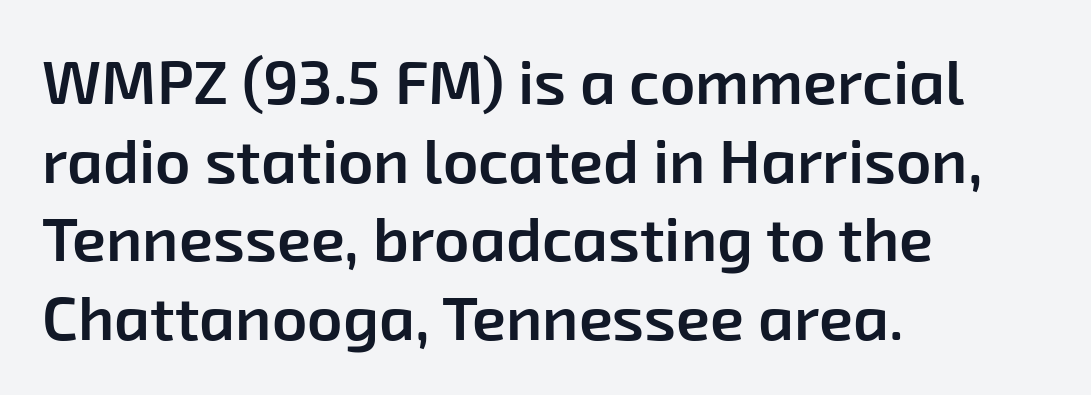
{"serif": "no", "bold": "semi", "weight": "semibold", "width": "normal", "stroke_contrast": "low", "x_height": "medium", "monospaced": "no", "underline": "no", "align": "left", "line_spacing": "normal", "line_spacing_ratio": 1.27, "letter_spacing": "normal", "letter_spacing_em": 0.0, "glyph_px": 62}
